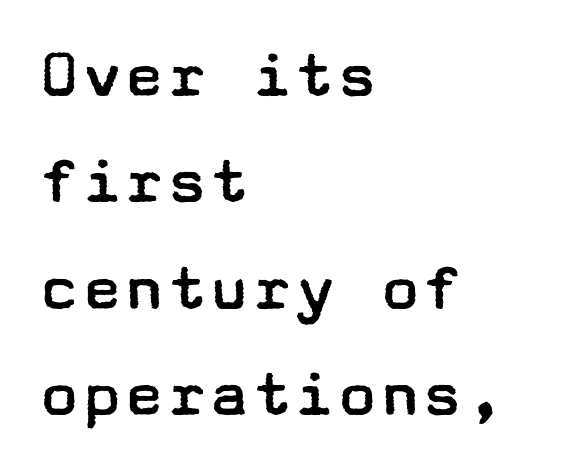
Nothing unusual about the tracking: characters are spaced as the font intends. Serifs: no, the terminals of the letterforms are clean. Ink coverage per letter is moderate at most. The lettering holds an erect, upright posture throughout. One glance says typical: line gaps are just what's usual.
